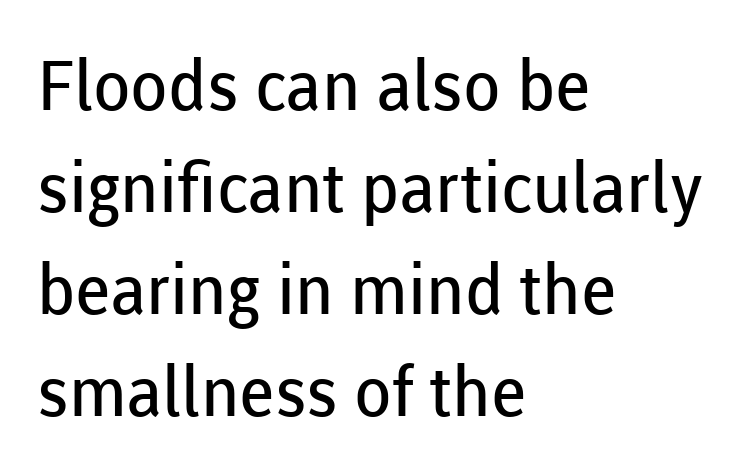
The image shows 69 px regular-weight sans-serif type, upright; set left-aligned, normal line spacing (1.48x), normal letter spacing, not underlined; low stroke contrast and a medium x-height.
